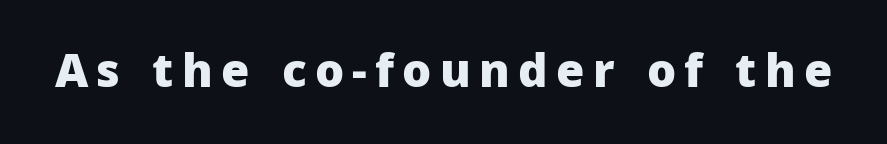
The image shows 46 px heavy sans-serif type, upright; set not underlined; low stroke contrast and a medium x-height.
